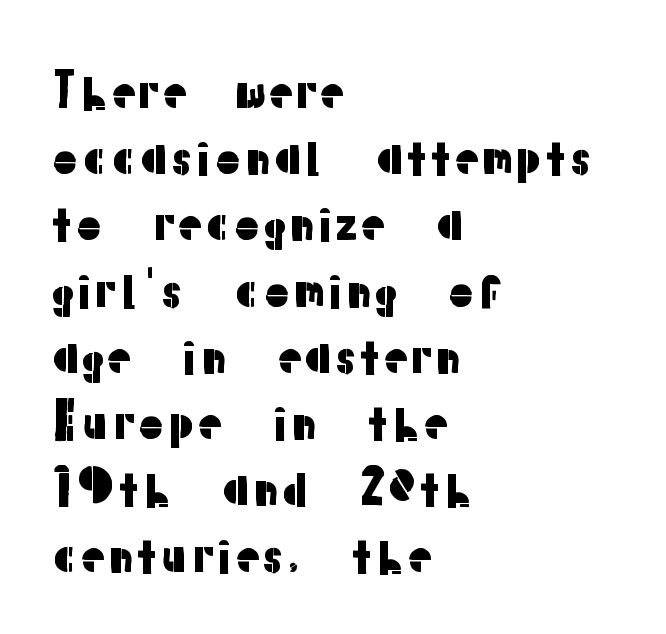
Q: Is the text italic (slanted)? A: No, it is upright.
Q: Is the typeface a serif or a sans-serif typeface? A: Sans-serif.
Q: Is the text underlined? A: No.
Q: How is the paragraph aligned? A: Left-aligned.
Q: Is the spacing between letters normal or unusually wide? A: Normal.
Q: Is the spacing between lines tight, normal or loose? A: Normal.
Q: Width (condensed, normal, or wide)? A: Normal.
Q: Stroke contrast? A: Low.
Q: x-height? A: Medium.
Q: Monospaced? A: No.
